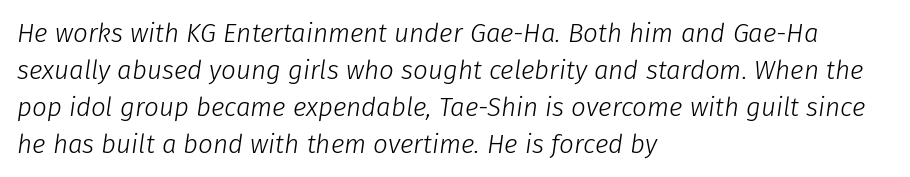
The image shows 26 px text type, italic (leaning right); set left-aligned, normal line spacing (1.42x), normal letter spacing, not underlined.
